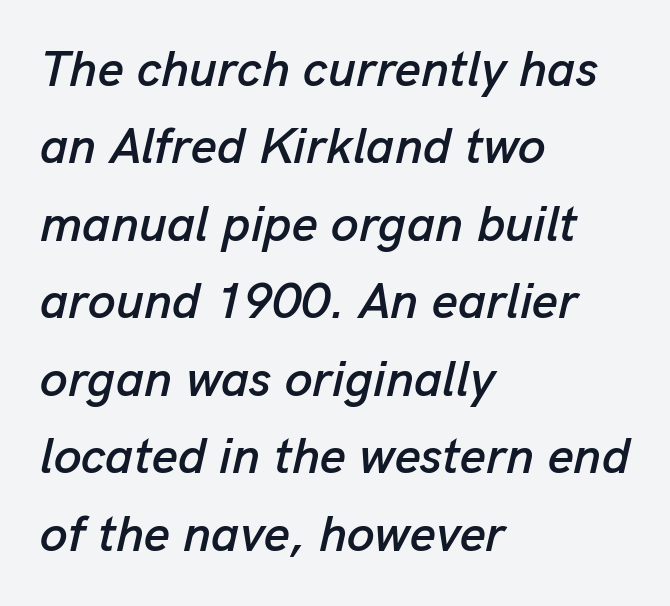
The image shows 50 px text type, italic (leaning right); set left-aligned, normal line spacing (1.55x), normal letter spacing, not underlined; low stroke contrast and a medium x-height.
